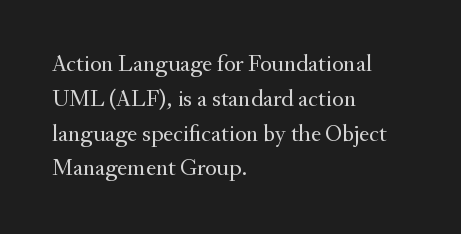
The image shows 24 px text type, upright; set left-aligned, normal line spacing (1.45x), normal letter spacing, not underlined.
